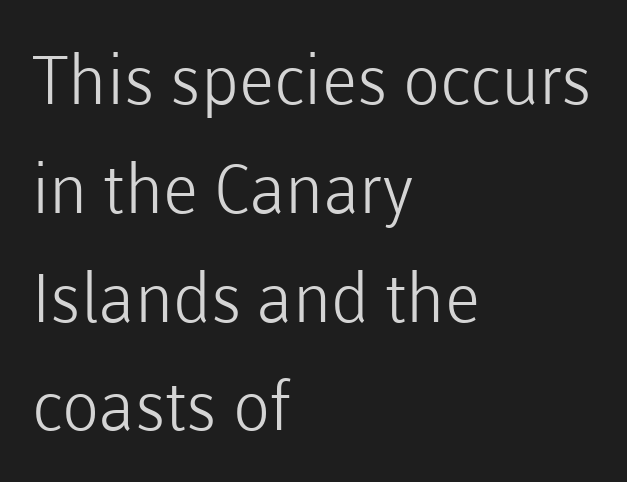
{"serif": "no", "italic": "no", "bold": "no", "weight": "light", "width": "normal", "stroke_contrast": "low", "x_height": "medium", "monospaced": "no", "underline": "no", "align": "left", "line_spacing": "normal", "line_spacing_ratio": 1.6, "letter_spacing": "normal", "letter_spacing_em": 0.0, "glyph_px": 68}
